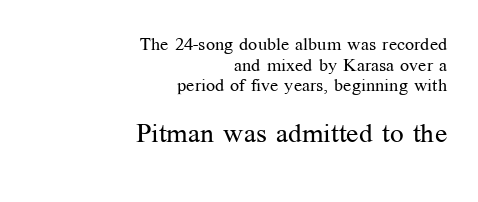
The image shows 27 px text type, upright; set right-aligned, tight line spacing (1.14x), normal letter spacing, not underlined; the second (bottom) block is 1.5x larger.
